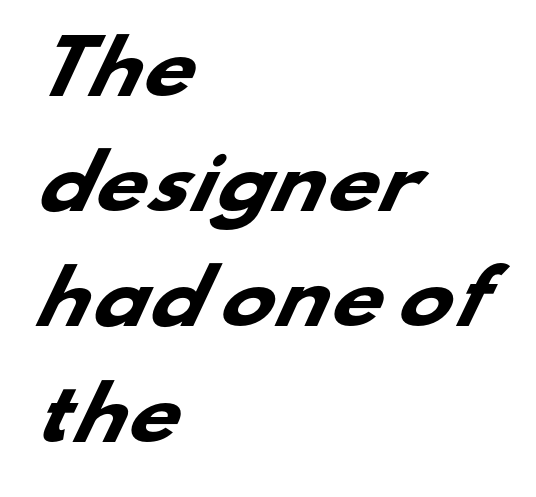
The image shows 72 px heavy, wide sans-serif type; set left-aligned, normal line spacing (1.6x), normal letter spacing, not underlined; low stroke contrast and a small x-height.
